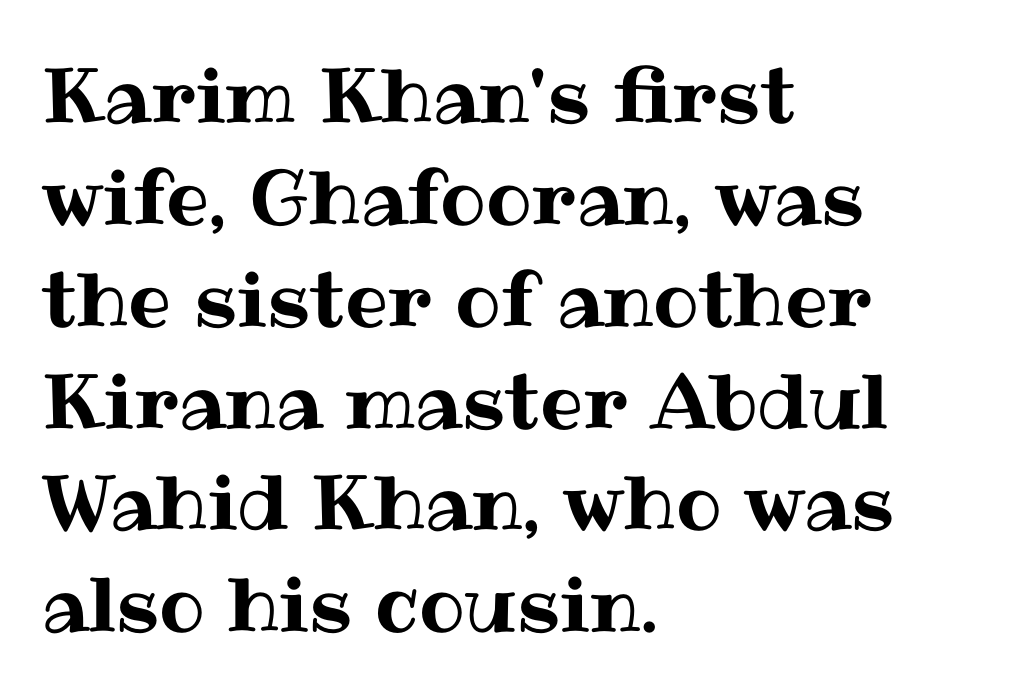
{"italic": "no", "width": "normal", "stroke_contrast": "medium", "x_height": "medium", "monospaced": "no", "underline": "no", "align": "left", "line_spacing": "normal", "line_spacing_ratio": 1.34, "letter_spacing": "normal", "letter_spacing_em": 0.0, "glyph_px": 76}
